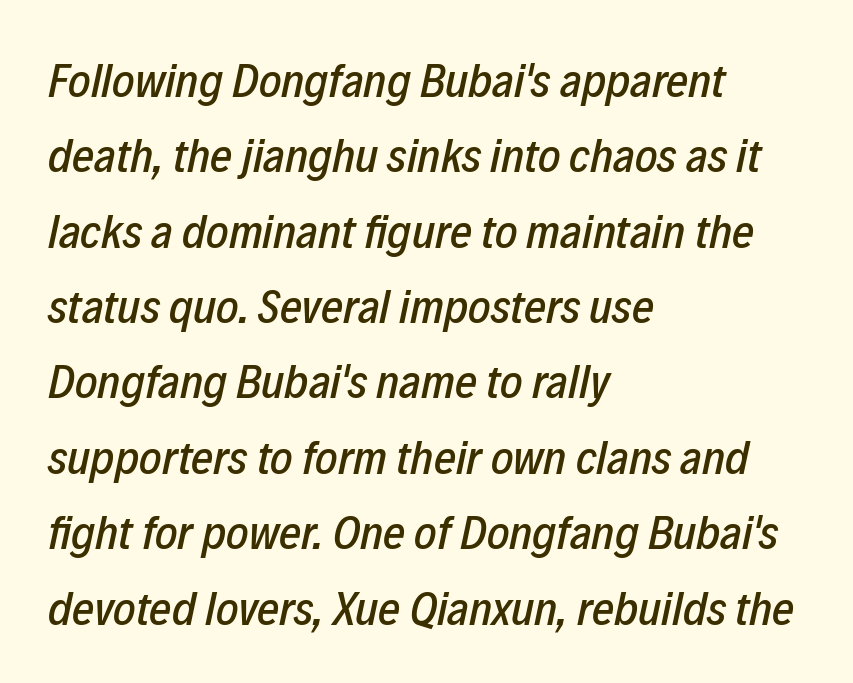
Q: Is the text italic (slanted)? A: Yes, it leans right by about 12 degrees.
Q: Is the text underlined? A: No.
Q: How is the paragraph aligned? A: Left-aligned.
Q: Is the spacing between letters normal or unusually wide? A: Normal.
Q: Is the spacing between lines tight, normal or loose? A: Normal.
Q: Width (condensed, normal, or wide)? A: Condensed.
Q: Stroke contrast? A: Low.
Q: x-height? A: Medium.
Q: Monospaced? A: No.
